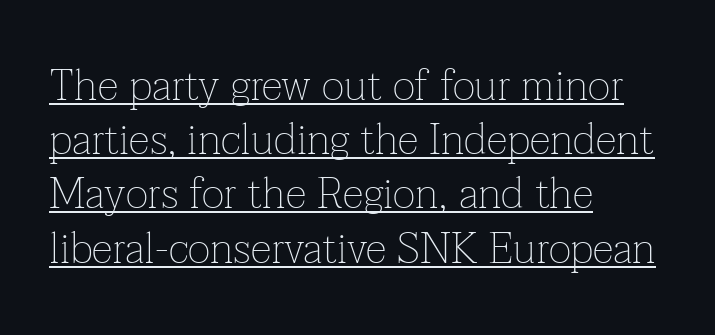
The image shows 43 px thin serif type, upright; set left-aligned, normal line spacing (1.26x), normal letter spacing, underlined; low stroke contrast and a medium x-height.
